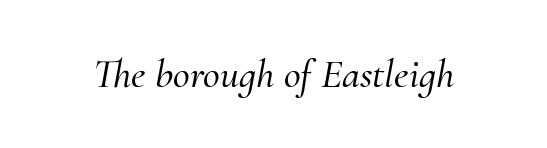
{"serif": "yes", "italic": "yes", "lean": "right", "slant_degrees": 10, "width": "normal", "stroke_contrast": "medium", "x_height": "small", "monospaced": "no", "underline": "no", "letter_spacing": "normal", "letter_spacing_em": 0.0, "glyph_px": 41}
